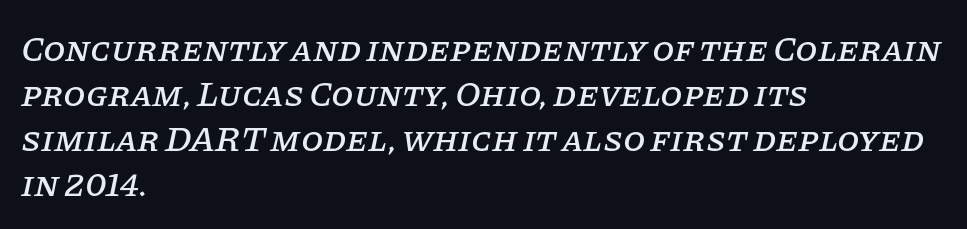
The image shows 36 px serif type, italic (leaning right); set left-aligned, normal line spacing (1.25x), normal letter spacing, not underlined; low stroke contrast and a large x-height.
